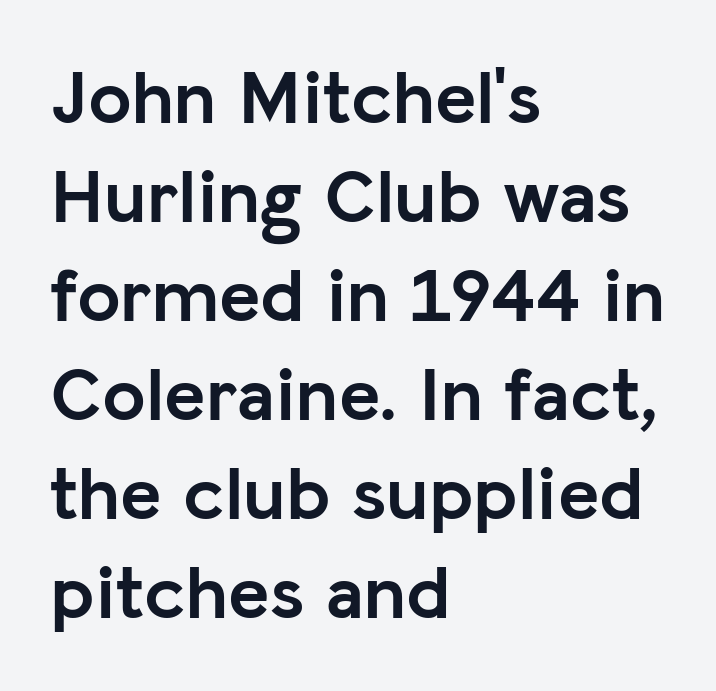
Q: Is the text bold? A: Yes.
Q: Is the text italic (slanted)? A: No, it is upright.
Q: Is the typeface a serif or a sans-serif typeface? A: Sans-serif.
Q: Is the text underlined? A: No.
Q: How is the paragraph aligned? A: Left-aligned.
Q: Is the spacing between letters normal or unusually wide? A: Normal.
Q: Is the spacing between lines tight, normal or loose? A: Normal.
Q: Width (condensed, normal, or wide)? A: Normal.
Q: Stroke contrast? A: Low.
Q: x-height? A: Medium.
Q: Monospaced? A: No.
